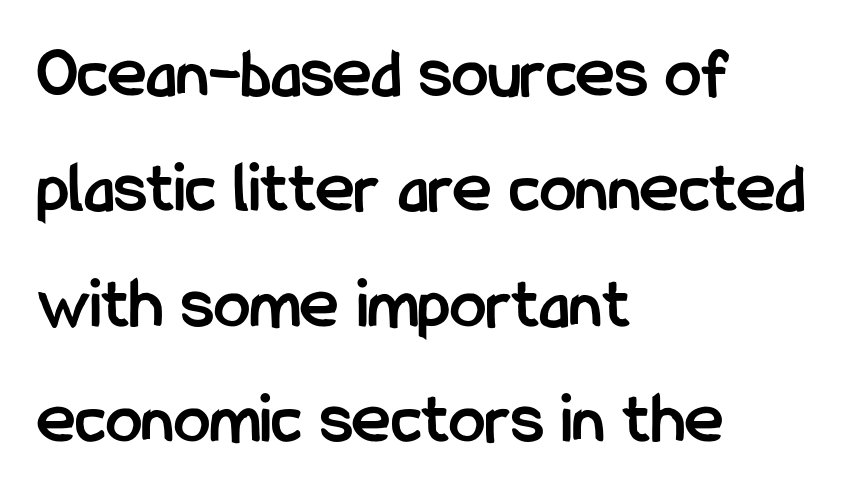
The image shows 73 px semibold, condensed sans-serif type, upright; set left-aligned, normal line spacing (1.58x), normal letter spacing, not underlined; low stroke contrast and a medium x-height.
